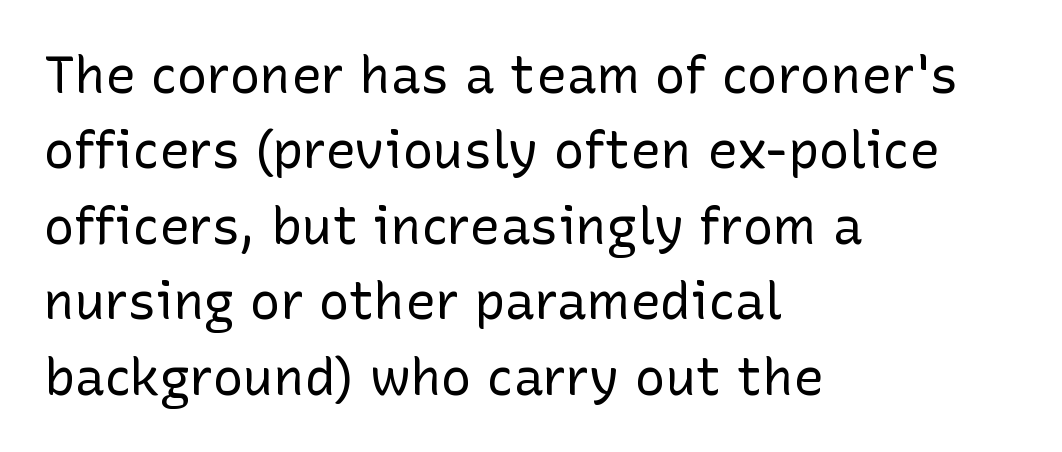
{"serif": "no", "italic": "no", "bold": "no", "weight": "regular", "width": "normal", "stroke_contrast": "low", "x_height": "medium", "monospaced": "no", "underline": "no", "align": "left", "line_spacing": "normal", "line_spacing_ratio": 1.48, "letter_spacing": "normal", "letter_spacing_em": 0.0, "glyph_px": 51}
